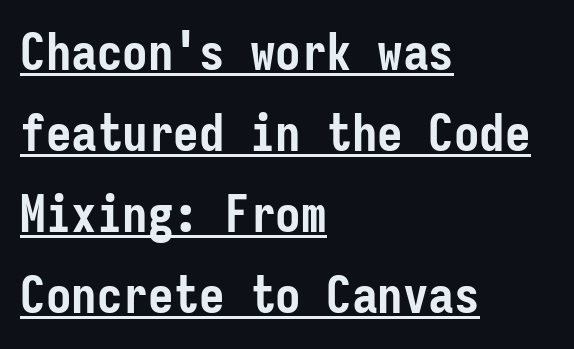
These lines are rendered in a fixed-pitch font. The designer left line spacing at the default. Examine the stroke ends and you'll find no serifs. The string is rendered with underlining switched on. How heavy is the stroke? Heavy — this is a bold.
